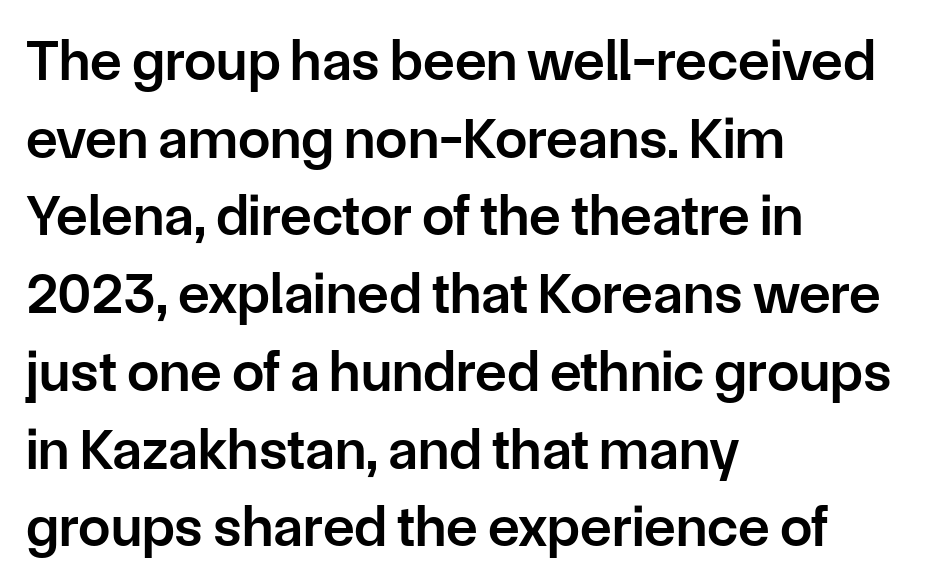
{"serif": "no", "italic": "no", "bold": "semi", "weight": "semibold", "width": "normal", "stroke_contrast": "low", "x_height": "medium", "monospaced": "no", "underline": "no", "align": "left", "line_spacing": "normal", "line_spacing_ratio": 1.34, "letter_spacing": "normal", "letter_spacing_em": 0.0, "glyph_px": 58}
